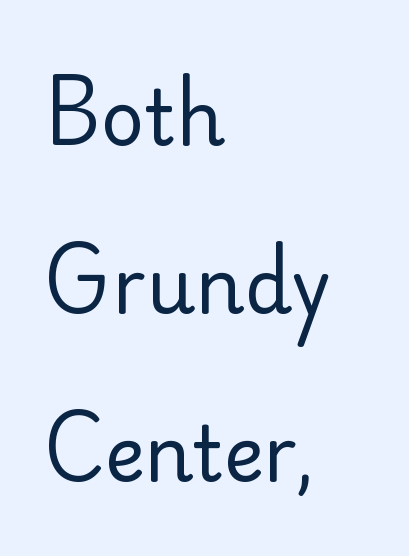
The image shows 76 px regular-weight sans-serif type, upright; set left-aligned, loose line spacing (2.21x), normal letter spacing, not underlined; low stroke contrast and a small x-height.
